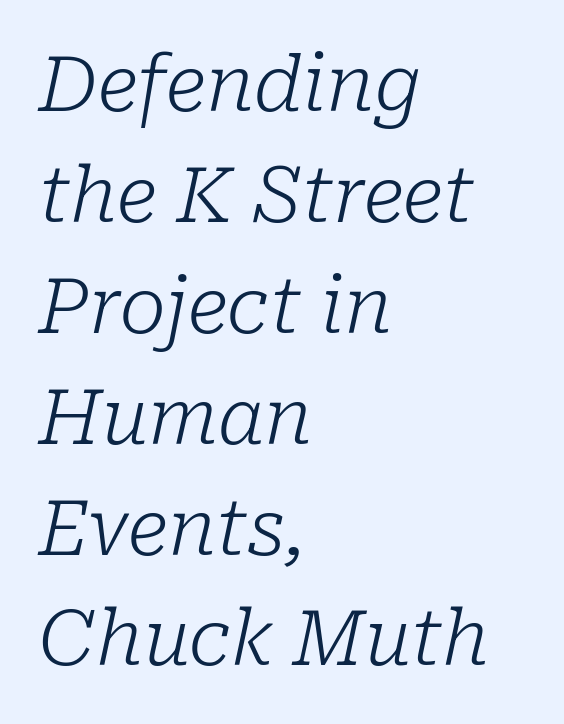
{"serif": "yes", "italic": "yes", "lean": "right", "slant_degrees": 10, "bold": "no", "weight": "light", "width": "normal", "stroke_contrast": "low", "x_height": "medium", "monospaced": "no", "underline": "no", "align": "left", "line_spacing": "normal", "line_spacing_ratio": 1.44, "letter_spacing": "normal", "letter_spacing_em": 0.0, "glyph_px": 77}
